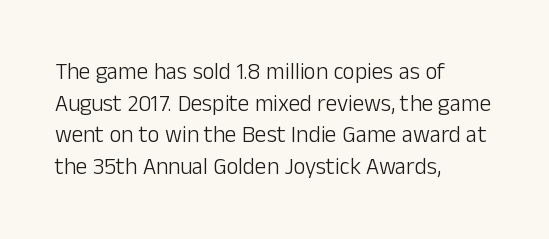
Q: Is the text bold? A: No.
Q: Is the text italic (slanted)? A: No, it is upright.
Q: Is the text underlined? A: No.
Q: How is the paragraph aligned? A: Left-aligned.
Q: Is the spacing between letters normal or unusually wide? A: Normal.
Q: Is the spacing between lines tight, normal or loose? A: Normal.
